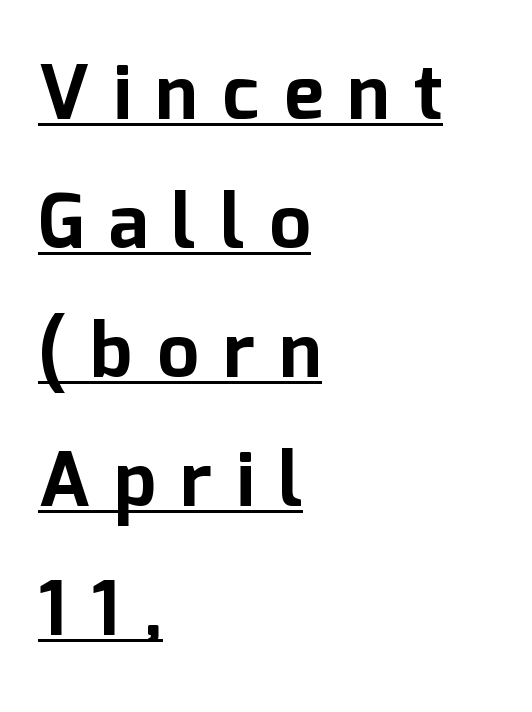
Proportional: the letters do not fall into vertical columns. Every stem runs plumb, perpendicular to the baseline. Type style note: lacks serifs. Pretty heavy lettering here — definitely bold. Horizontally, the lines are justified to the leading edge only.
